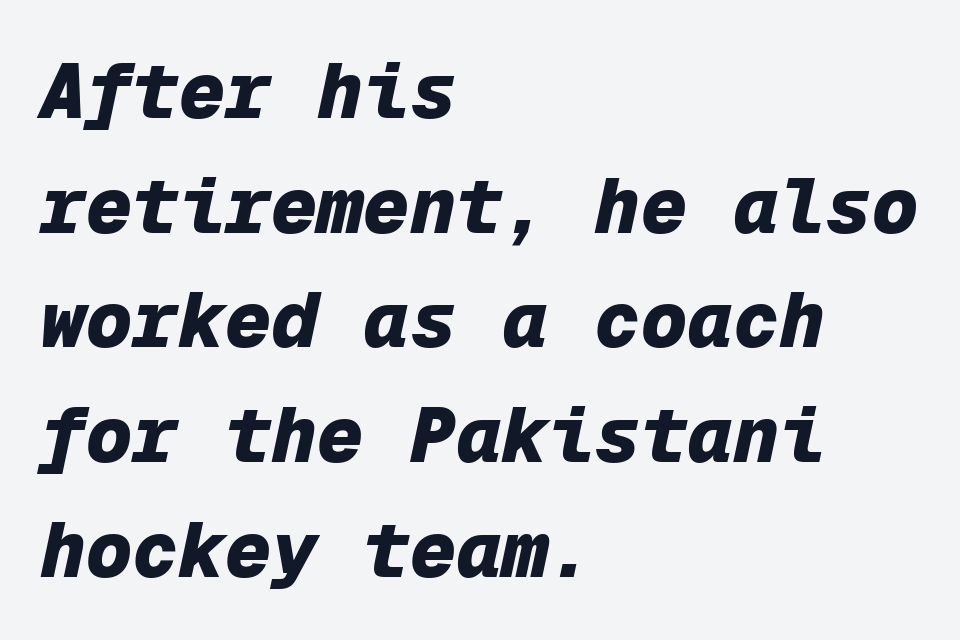
The image shows 77 px heavy type, italic (leaning right), monospaced; set left-aligned, normal line spacing (1.49x), normal letter spacing, not underlined; low stroke contrast and a medium x-height.
